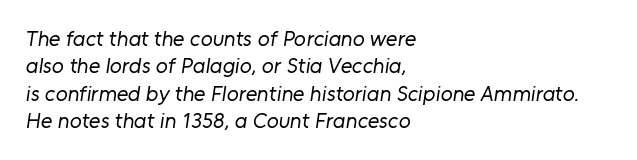
Students, note that the glyphs here touch the page at normal intervals. Honestly, the row spacing looks completely unremarkable. On a weight scale, this lands at 450 or below. Glance below the letters and you will spot only blank space.
